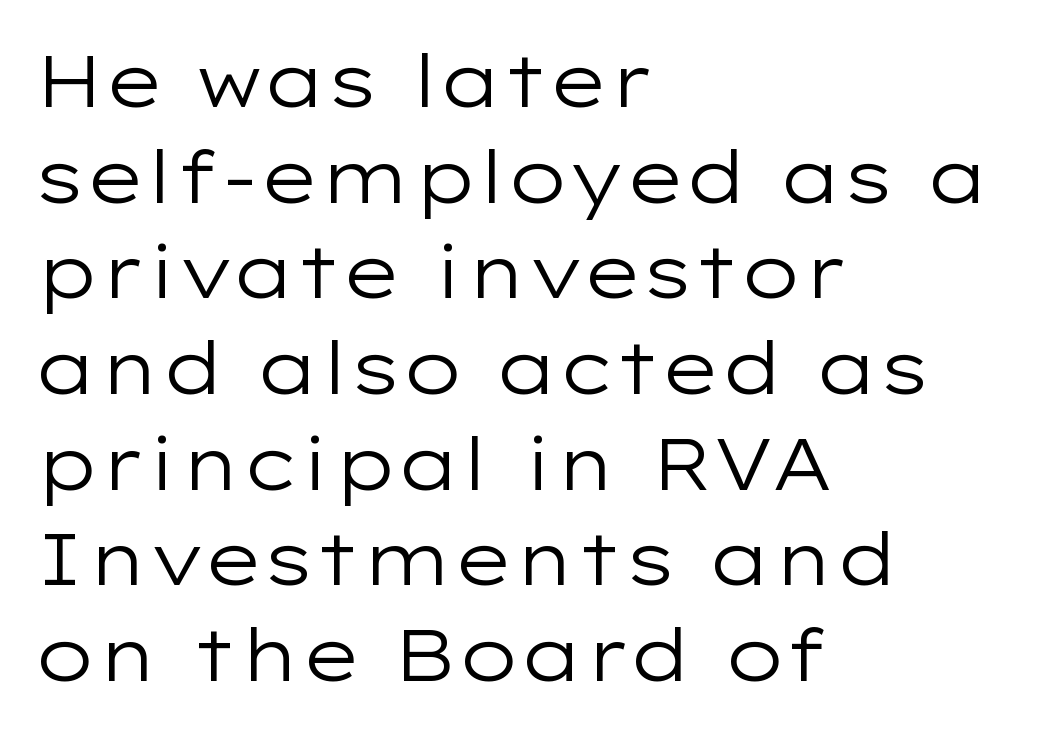
Q: Is the text bold? A: No.
Q: Is the text italic (slanted)? A: No, it is upright.
Q: Is the typeface a serif or a sans-serif typeface? A: Sans-serif.
Q: Is the text underlined? A: No.
Q: How is the paragraph aligned? A: Left-aligned.
Q: Is the spacing between letters normal or unusually wide? A: Normal.
Q: Is the spacing between lines tight, normal or loose? A: Normal.
Q: Width (condensed, normal, or wide)? A: Wide.
Q: Stroke contrast? A: Low.
Q: x-height? A: Medium.
Q: Monospaced? A: No.
